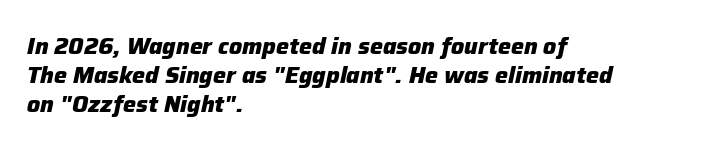
Q: Is the text bold? A: Yes.
Q: Is the text italic (slanted)? A: Yes, it leans right by about 12 degrees.
Q: Is the text underlined? A: No.
Q: How is the paragraph aligned? A: Left-aligned.
Q: Is the spacing between letters normal or unusually wide? A: Normal.
Q: Is the spacing between lines tight, normal or loose? A: Normal.
